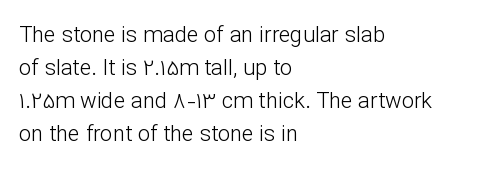
In terms of leading, this rendering sits right in the middle. Quick note: not italic, upright. Stems here are at most as thick as an everyday book face. Letter spacing: default.
